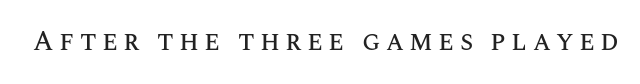
Underlining? Definitely not there. Observe the wide spacing: letters keep a clear distance from each other. Is there any slant? The stems are plumb.
